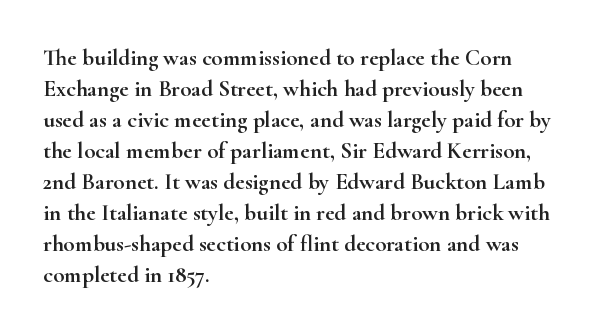
{"italic": "no", "underline": "no", "align": "left", "line_spacing": "normal", "line_spacing_ratio": 1.35, "letter_spacing": "normal", "letter_spacing_em": 0.0, "glyph_px": 23}
